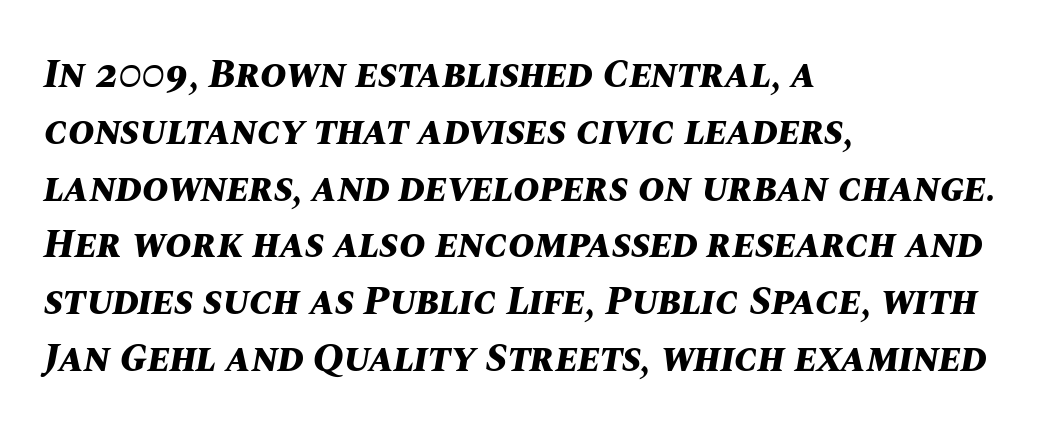
{"italic": "yes", "lean": "right", "slant_degrees": 10, "bold": "yes", "weight": "bold", "width": "normal", "stroke_contrast": "medium", "x_height": "large", "monospaced": "no", "underline": "no", "align": "left", "line_spacing": "normal", "line_spacing_ratio": 1.42, "letter_spacing": "normal", "letter_spacing_em": 0.0, "glyph_px": 40}
